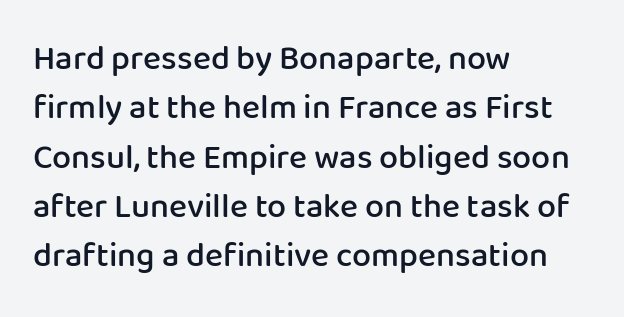
Nobody touched the tracking dial on this one. A typesetter would label this face a sans. In terms of weight, the rendering is demibold, just under bold. Horizontally, the lines are justified to the leading edge only.
